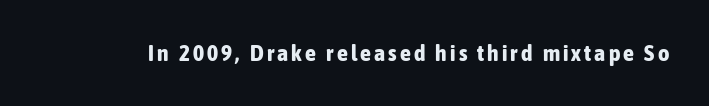
The image shows 22 px bold type, upright; set not underlined.
